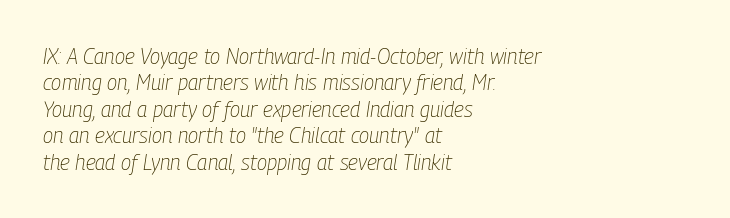
Q: Is the text bold? A: No.
Q: Is the text italic (slanted)? A: Yes, it leans right by about 9 degrees.
Q: Is the text underlined? A: No.
Q: How is the paragraph aligned? A: Left-aligned.
Q: Is the spacing between letters normal or unusually wide? A: Normal.
Q: Is the spacing between lines tight, normal or loose? A: Normal.
